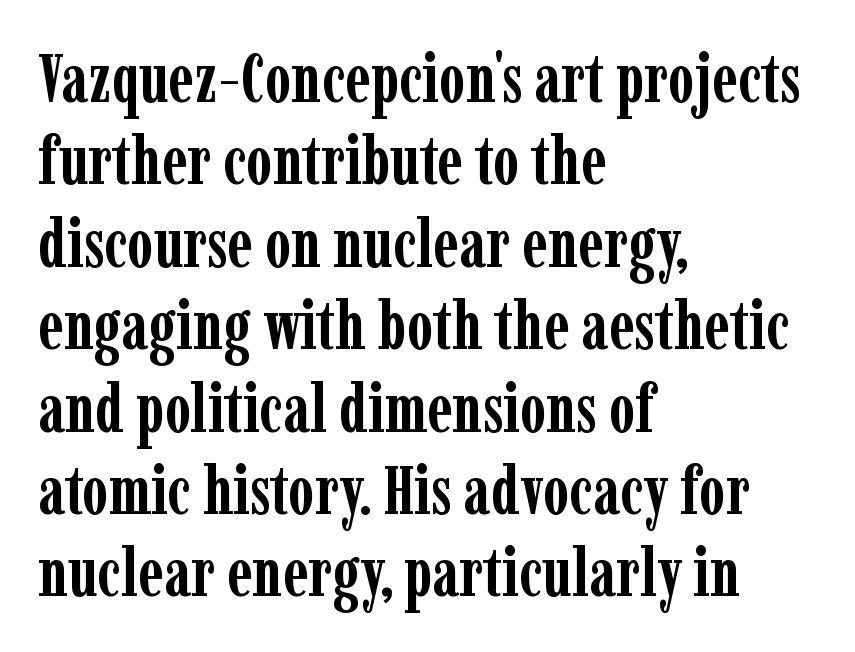
Q: Is the text bold? A: Yes.
Q: Is the text italic (slanted)? A: No, it is upright.
Q: Is the typeface a serif or a sans-serif typeface? A: Serif.
Q: Is the text underlined? A: No.
Q: How is the paragraph aligned? A: Left-aligned.
Q: Is the spacing between letters normal or unusually wide? A: Normal.
Q: Width (condensed, normal, or wide)? A: Condensed.
Q: Stroke contrast? A: Low.
Q: x-height? A: Medium.
Q: Monospaced? A: No.
